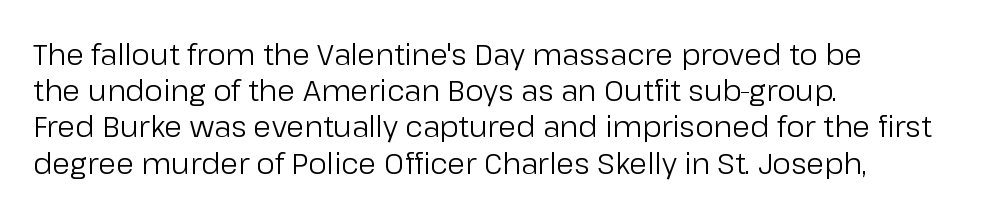
The image shows 29 px regular-weight sans-serif type, upright; set left-aligned, normal line spacing (1.25x), normal letter spacing, not underlined; low stroke contrast and a medium x-height.
